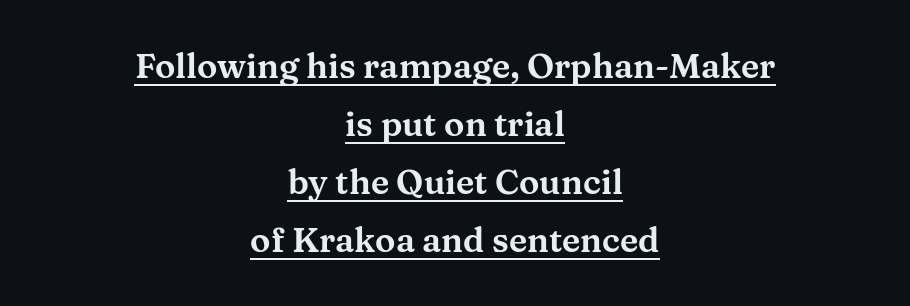
{"serif": "yes", "italic": "no", "width": "wide", "stroke_contrast": "medium", "x_height": "medium", "monospaced": "no", "underline": "yes", "align": "center", "line_spacing_ratio": 1.71, "letter_spacing": "normal", "letter_spacing_em": 0.0, "glyph_px": 34}
